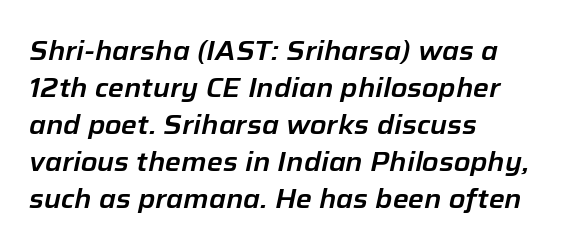
Q: Is the text italic (slanted)? A: Yes, it leans right by about 12 degrees.
Q: Is the text underlined? A: No.
Q: How is the paragraph aligned? A: Left-aligned.
Q: Is the spacing between letters normal or unusually wide? A: Normal.
Q: Is the spacing between lines tight, normal or loose? A: Normal.
